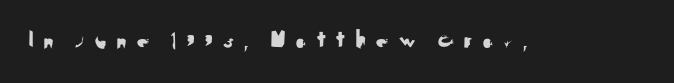
The letters stand upright; this is a roman face. How are the letters spaced? Widely, with obvious added tracking. Type without underlining.
